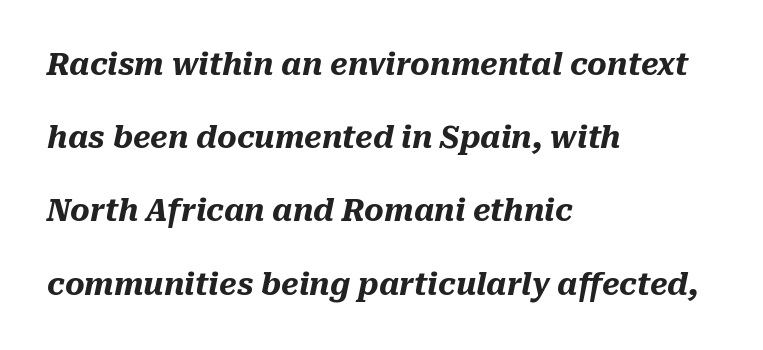
The image shows 30 px heavy type, italic (leaning right); set left-aligned, loose line spacing (2.44x), normal letter spacing, not underlined; medium stroke contrast and a medium x-height.
